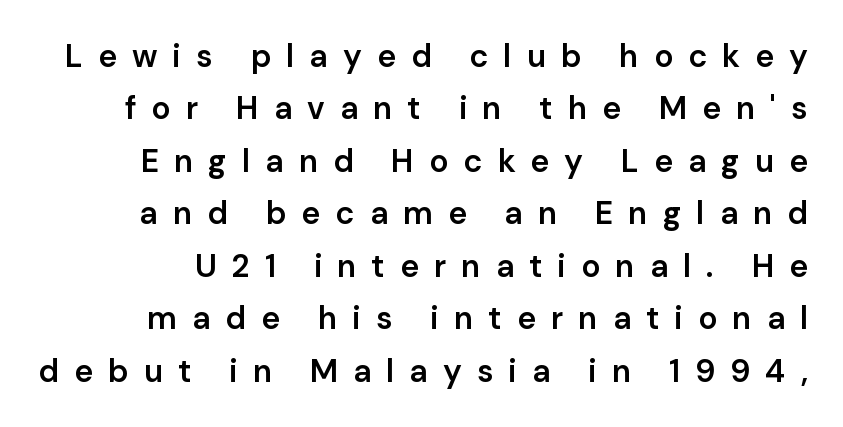
The image shows 32 px semibold sans-serif type, upright; set normal line spacing (1.64x), unusually wide letter spacing (+0.47 em), not underlined; low stroke contrast and a medium x-height.
